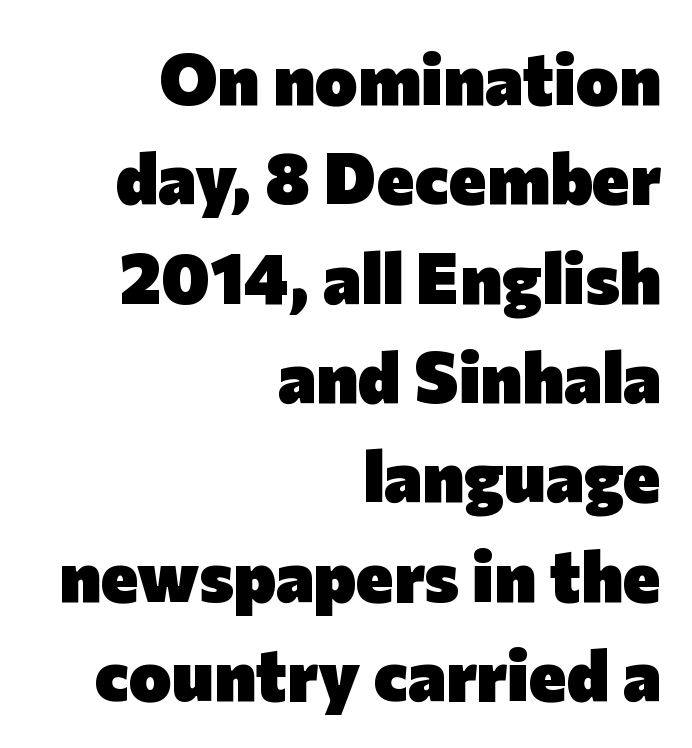
{"serif": "no", "italic": "no", "bold": "yes", "weight": "heavy", "width": "normal", "stroke_contrast": "low", "x_height": "medium", "monospaced": "no", "underline": "no", "align": "right", "line_spacing": "normal", "line_spacing_ratio": 1.38, "letter_spacing": "normal", "letter_spacing_em": 0.0, "glyph_px": 72}
